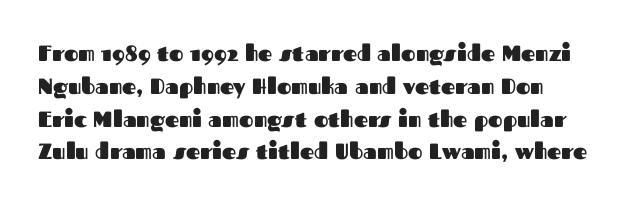
Q: Is the text bold? A: Yes.
Q: Is the text italic (slanted)? A: No, it is upright.
Q: Is the text underlined? A: No.
Q: Is the spacing between letters normal or unusually wide? A: Normal.
Q: Is the spacing between lines tight, normal or loose? A: Normal.
